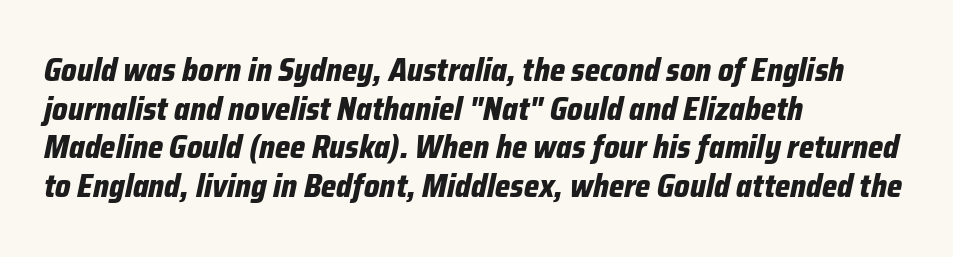
Check the space under the baseline: it is left empty. Typeset ragged right — the left edge is the straight one. Spacing verdict: proportional, widths tailored to each character. Thick stems and heavy bowls — unmistakably bold.
